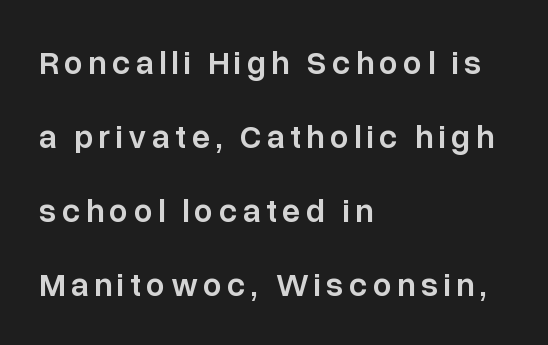
{"serif": "no", "italic": "no", "bold": "semi", "weight": "semibold", "width": "normal", "stroke_contrast": "low", "x_height": "medium", "monospaced": "no", "underline": "no", "align": "left", "line_spacing": "loose", "line_spacing_ratio": 2.24, "glyph_px": 33}
